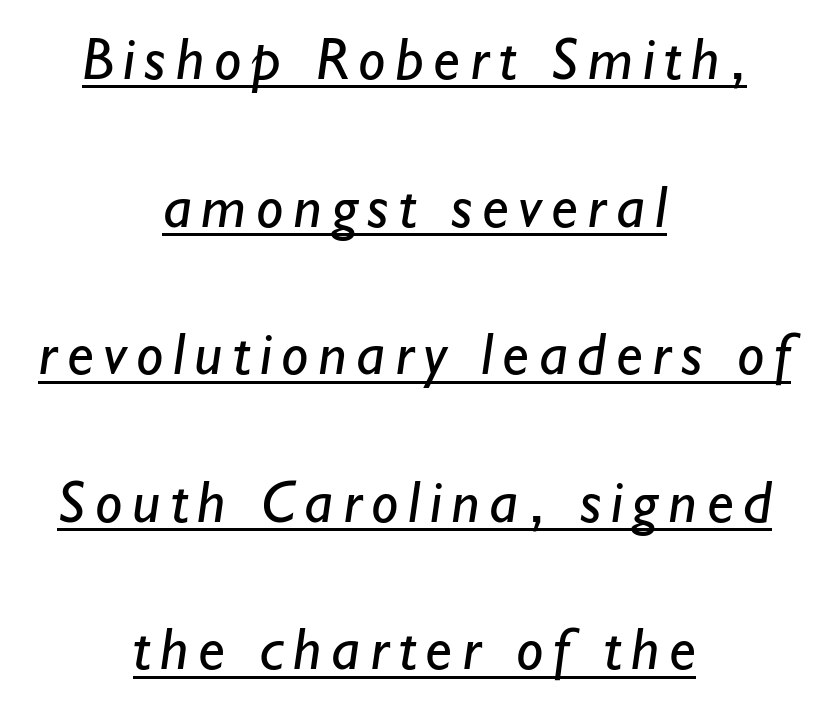
The image shows 61 px regular-weight sans-serif type; set centered, loose line spacing (2.42x), underlined; low stroke contrast and a small x-height.
